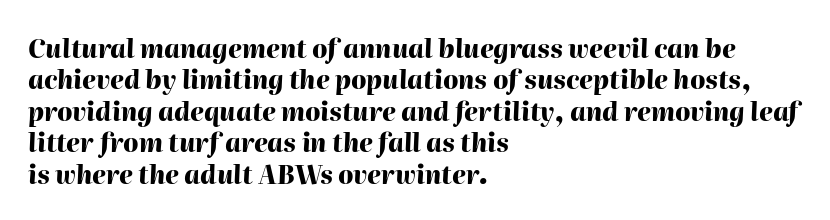
The image shows 25 px bold type, italic (leaning right); set left-aligned, normal line spacing (1.26x), normal letter spacing, not underlined.
